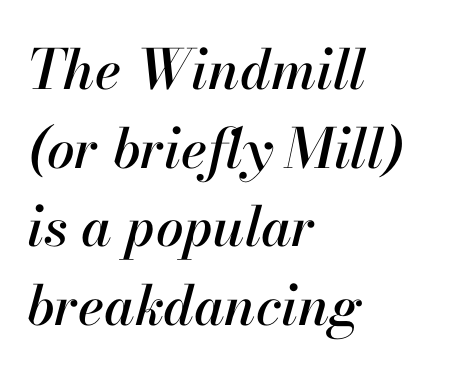
{"italic": "yes", "lean": "right", "slant_degrees": 13, "width": "normal", "stroke_contrast": "high", "x_height": "small", "monospaced": "no", "underline": "no", "align": "left", "line_spacing": "normal", "line_spacing_ratio": 1.43, "letter_spacing": "normal", "letter_spacing_em": 0.0, "glyph_px": 55}
